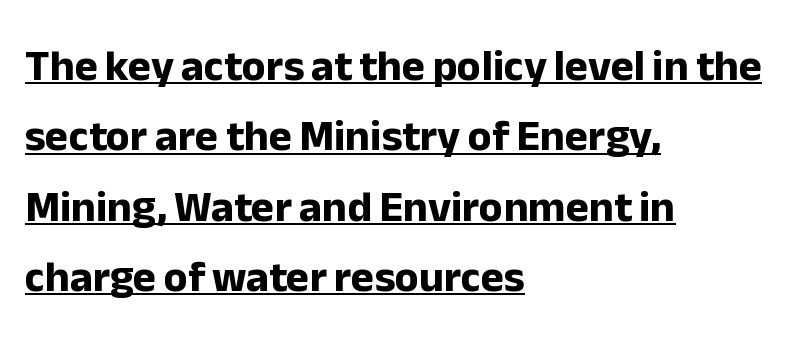
The image shows 44 px bold sans-serif type, upright; set left-aligned, normal line spacing (1.6x), normal letter spacing, underlined; low stroke contrast and a medium x-height.
